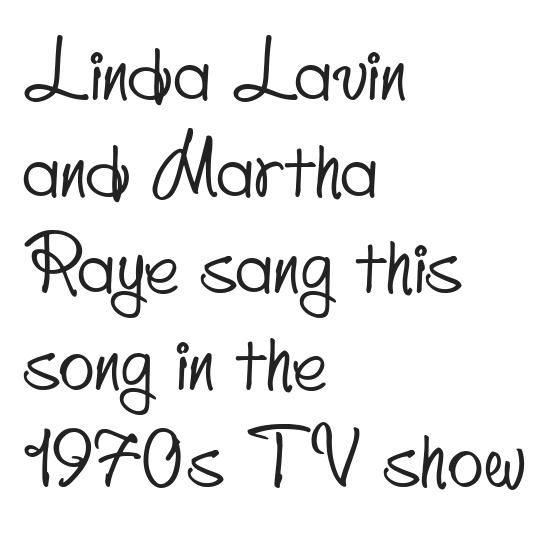
Q: Is the typeface a serif or a sans-serif typeface? A: Sans-serif.
Q: Is the text underlined? A: No.
Q: How is the paragraph aligned? A: Left-aligned.
Q: Is the spacing between letters normal or unusually wide? A: Normal.
Q: Is the spacing between lines tight, normal or loose? A: Normal.
Q: Width (condensed, normal, or wide)? A: Condensed.
Q: Stroke contrast? A: Low.
Q: x-height? A: Small.
Q: Monospaced? A: No.
